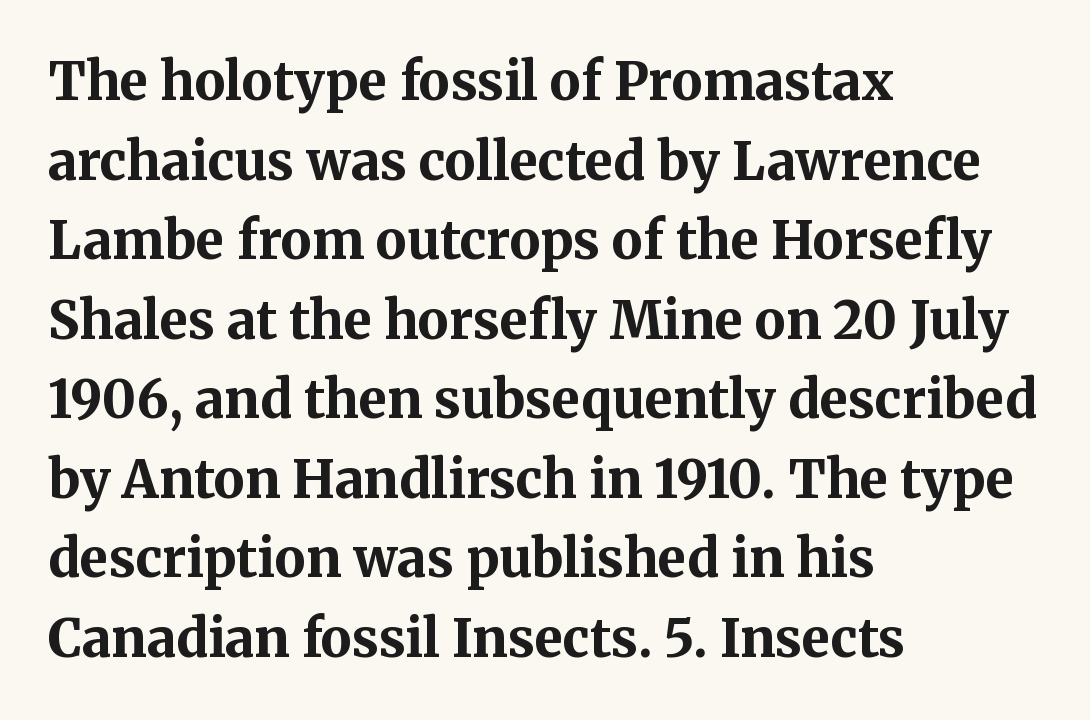
The image shows 52 px bold serif type, upright; set left-aligned, normal line spacing (1.53x), normal letter spacing, not underlined; medium stroke contrast and a medium x-height.
